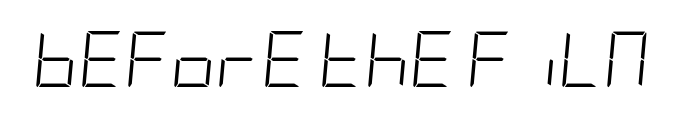
Q: Is the text bold? A: No.
Q: Is the text italic (slanted)? A: Yes, it leans right by about 5 degrees.
Q: Is the text underlined? A: No.
Q: Is the spacing between letters normal or unusually wide? A: Normal.
Q: Width (condensed, normal, or wide)? A: Condensed.
Q: Stroke contrast? A: Low.
Q: x-height? A: Large.
